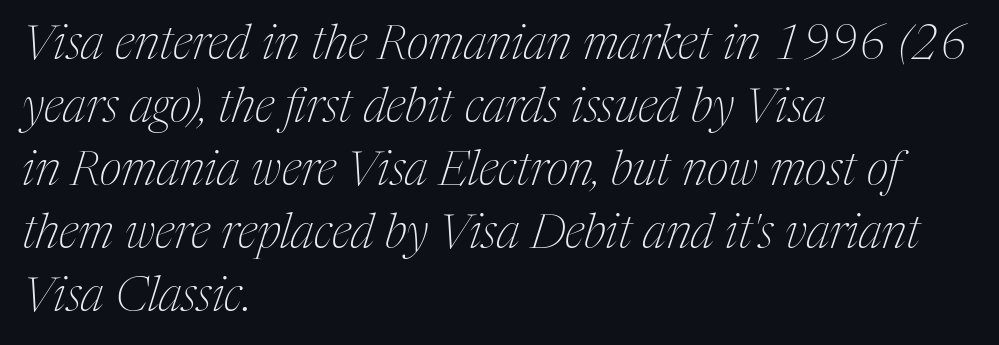
The image shows 48 px thin, condensed serif type, italic (leaning right); set left-aligned, normal line spacing (1.31x), normal letter spacing, not underlined; medium stroke contrast and a medium x-height.
